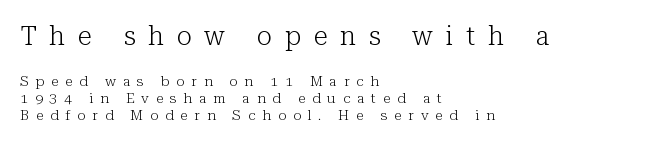
The typography opts for an upright posture over an oblique one. The passage shown is not underscored anywhere. Horizontally, the lines are justified to the leading edge only. This reads as an unemphasized weight, regular at the heaviest.
